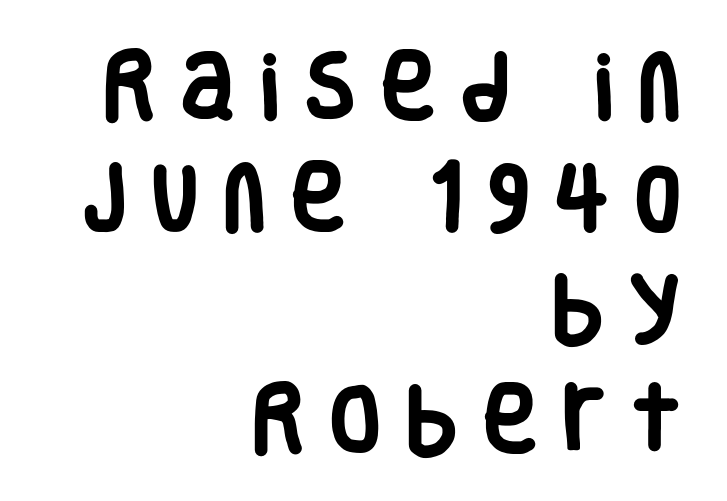
Does the weight exceed regular? Yes, all the way to bold. The typesetter chose a ragged-left arrangement here. Glyph-to-glyph distance is far greater than everyday printed text. Rule under the text: the space is simply empty. A typesetter would call this proportional, since set widths differ per character. Each new line begins a customary step beneath the previous one.
